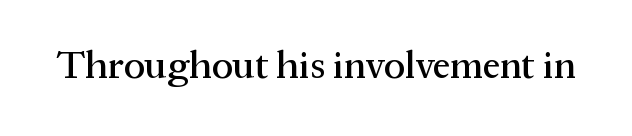
A typesetter would call this proportional, since set widths differ per character. Ordinary non-slanted type is in use. Lines of text with bare space underneath. Regarding serifs, this sample has them.
